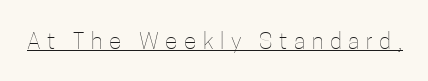
{"italic": "no", "bold": "no", "underline": "yes", "letter_spacing": "wide", "letter_spacing_em": 0.29, "glyph_px": 23}
